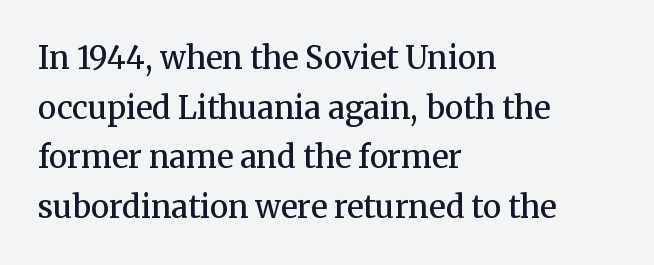
Typesetter's note: demi weight, one step under bold. Students, observe: this is what conventionally led text looks like. The typesetter chose a ragged-right arrangement here. The passage shown has conventional tracking throughout. Decoration check: the copy has no underline.
